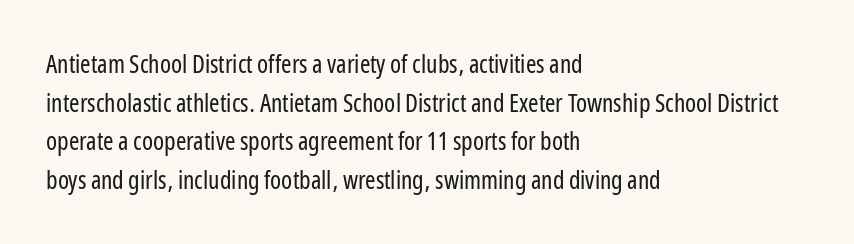
Q: Is the text bold? A: No.
Q: Is the text italic (slanted)? A: No, it is upright.
Q: Is the text underlined? A: No.
Q: How is the paragraph aligned? A: Left-aligned.
Q: Is the spacing between letters normal or unusually wide? A: Normal.
Q: Is the spacing between lines tight, normal or loose? A: Normal.
